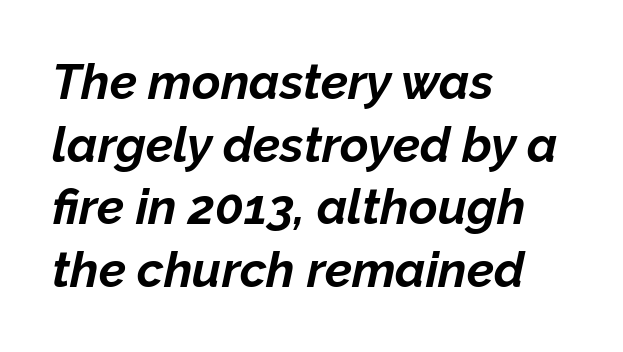
{"italic": "yes", "lean": "right", "slant_degrees": 12, "bold": "yes", "weight": "bold", "width": "normal", "stroke_contrast": "low", "x_height": "medium", "monospaced": "no", "underline": "no", "align": "left", "line_spacing": "normal", "line_spacing_ratio": 1.28, "letter_spacing": "normal", "letter_spacing_em": 0.0, "glyph_px": 49}
